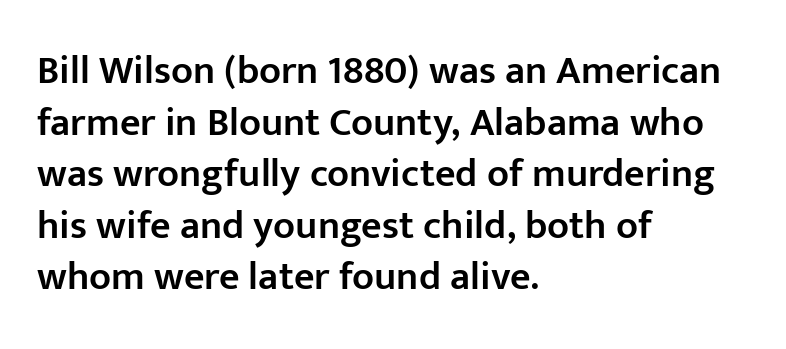
{"serif": "no", "italic": "no", "bold": "semi", "weight": "semibold", "width": "normal", "stroke_contrast": "low", "x_height": "medium", "monospaced": "no", "underline": "no", "align": "left", "line_spacing": "normal", "line_spacing_ratio": 1.29, "letter_spacing": "normal", "letter_spacing_em": 0.0, "glyph_px": 40}
